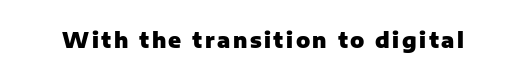
Q: Is the text bold? A: Yes.
Q: Is the text italic (slanted)? A: No, it is upright.
Q: Is the text underlined? A: No.
